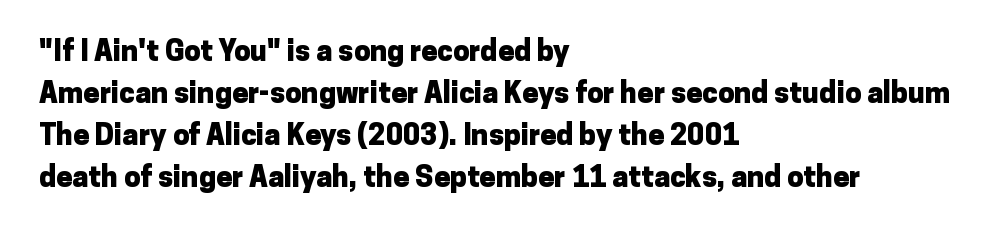
Q: Is the text bold? A: Yes.
Q: Is the text italic (slanted)? A: No, it is upright.
Q: Is the typeface a serif or a sans-serif typeface? A: Sans-serif.
Q: Is the text underlined? A: No.
Q: How is the paragraph aligned? A: Left-aligned.
Q: Is the spacing between letters normal or unusually wide? A: Normal.
Q: Is the spacing between lines tight, normal or loose? A: Normal.
Q: Width (condensed, normal, or wide)? A: Normal.
Q: Stroke contrast? A: Low.
Q: x-height? A: Medium.
Q: Monospaced? A: No.
